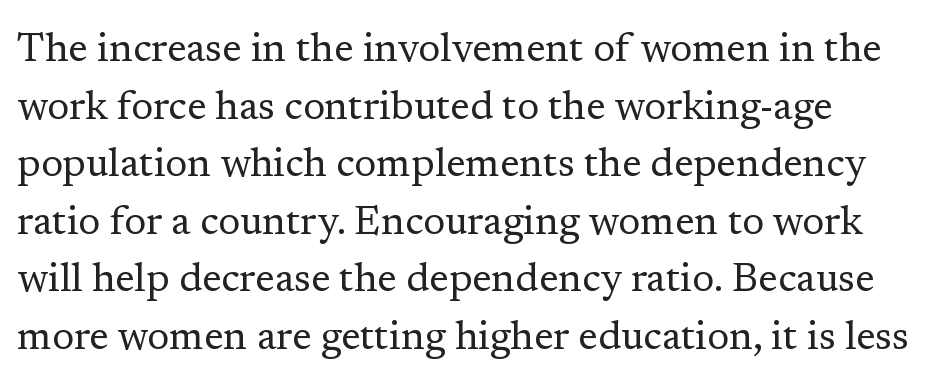
Q: Is the text bold? A: No.
Q: Is the text italic (slanted)? A: No, it is upright.
Q: Is the typeface a serif or a sans-serif typeface? A: Serif.
Q: Is the text underlined? A: No.
Q: Is the spacing between letters normal or unusually wide? A: Normal.
Q: Is the spacing between lines tight, normal or loose? A: Normal.
Q: Width (condensed, normal, or wide)? A: Normal.
Q: Stroke contrast? A: Low.
Q: x-height? A: Medium.
Q: Monospaced? A: No.
